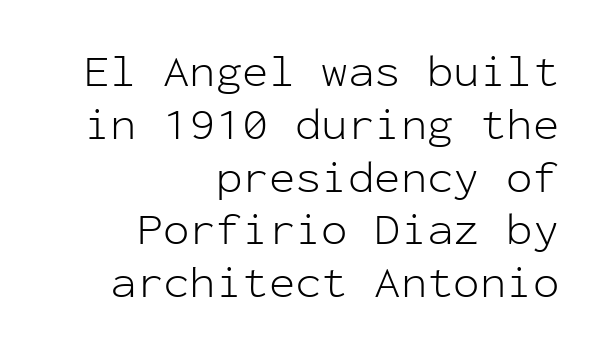
Q: Is the text bold? A: No.
Q: Is the text italic (slanted)? A: No, it is upright.
Q: Is the typeface a serif or a sans-serif typeface? A: Sans-serif.
Q: Is the text underlined? A: No.
Q: How is the paragraph aligned? A: Right-aligned.
Q: Is the spacing between letters normal or unusually wide? A: Normal.
Q: Width (condensed, normal, or wide)? A: Normal.
Q: Stroke contrast? A: Low.
Q: x-height? A: Medium.
Q: Monospaced? A: Yes.
